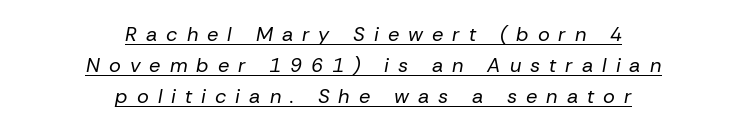
Q: Is the text bold? A: No.
Q: Is the text italic (slanted)? A: Yes, it leans right by about 10 degrees.
Q: Is the text underlined? A: Yes.
Q: How is the paragraph aligned? A: Centered.
Q: Is the spacing between letters normal or unusually wide? A: Unusually wide.
Q: Is the spacing between lines tight, normal or loose? A: Normal.
